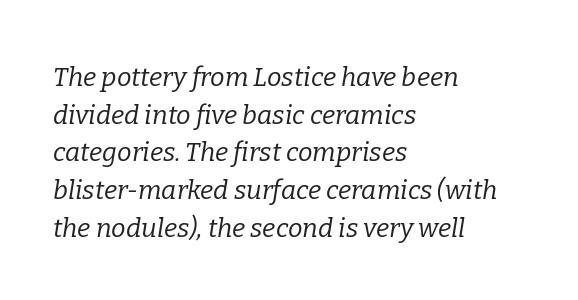
Q: Is the text bold? A: No.
Q: Is the text italic (slanted)? A: Yes, it leans right by about 9 degrees.
Q: Is the text underlined? A: No.
Q: How is the paragraph aligned? A: Left-aligned.
Q: Is the spacing between letters normal or unusually wide? A: Normal.
Q: Is the spacing between lines tight, normal or loose? A: Normal.
